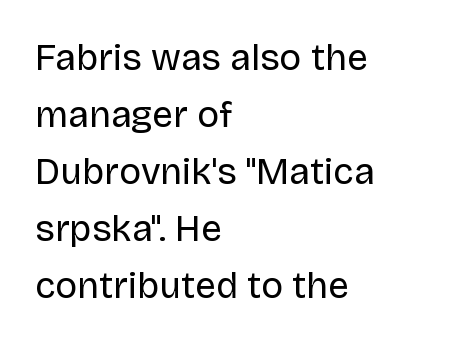
{"serif": "no", "italic": "no", "bold": "no", "weight": "regular", "width": "normal", "stroke_contrast": "low", "x_height": "large", "monospaced": "no", "underline": "no", "align": "left", "line_spacing": "normal", "line_spacing_ratio": 1.54, "letter_spacing": "normal", "letter_spacing_em": 0.0, "glyph_px": 37}
